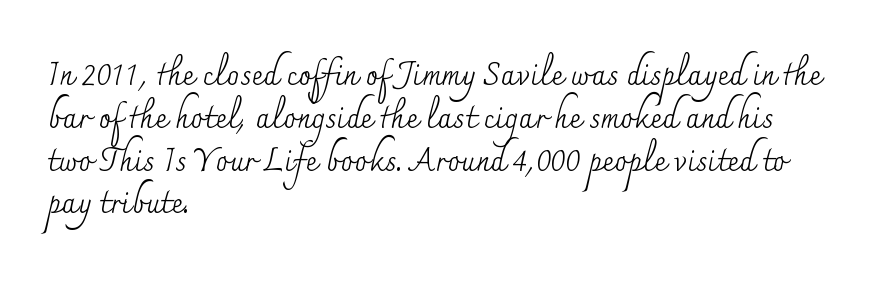
{"serif": "yes", "bold": "no", "weight": "regular", "width": "normal", "stroke_contrast": "medium", "x_height": "small", "monospaced": "no", "underline": "no", "align": "left", "line_spacing": "normal", "line_spacing_ratio": 1.38, "letter_spacing": "normal", "letter_spacing_em": 0.0, "glyph_px": 31}
